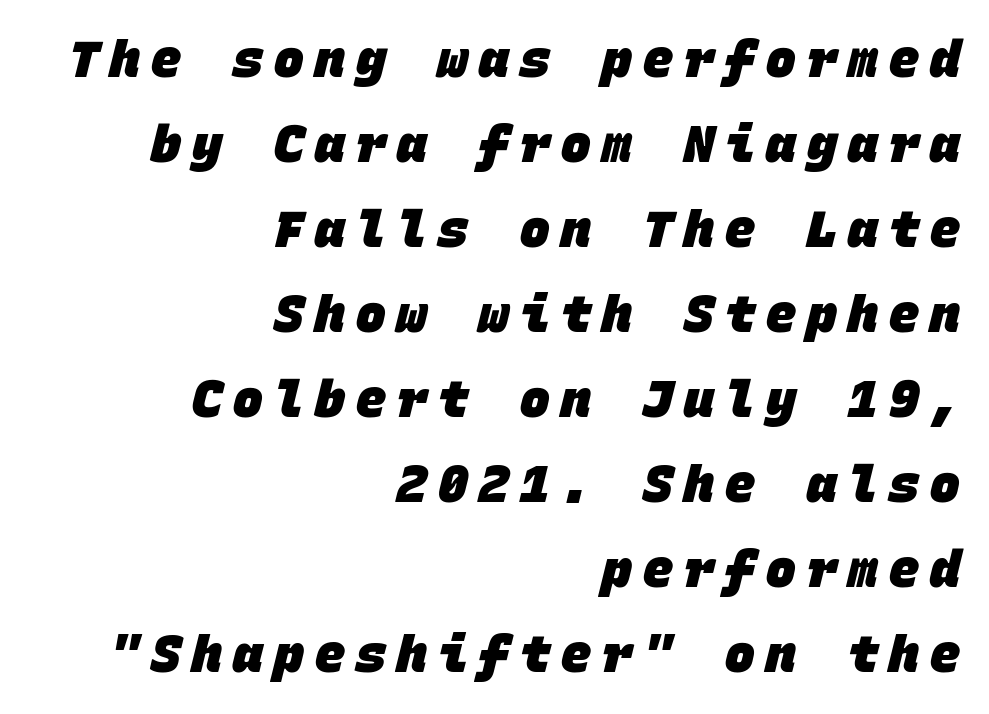
The image shows 50 px heavy sans-serif type, monospaced; set right-aligned, normal line spacing (1.7x), unusually wide letter spacing (+0.22 em), not underlined; low stroke contrast and a large x-height.
